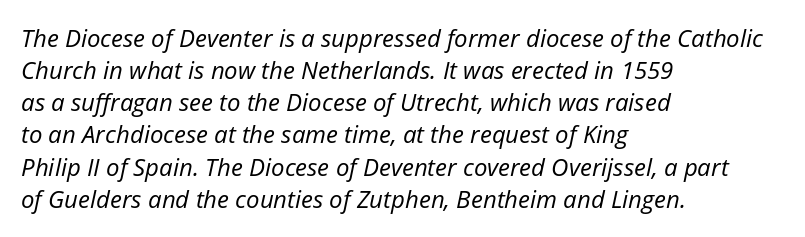
{"italic": "yes", "lean": "right", "slant_degrees": 12, "bold": "no", "underline": "no", "align": "left", "line_spacing": "normal", "line_spacing_ratio": 1.34, "letter_spacing": "normal", "letter_spacing_em": 0.0, "glyph_px": 24}
